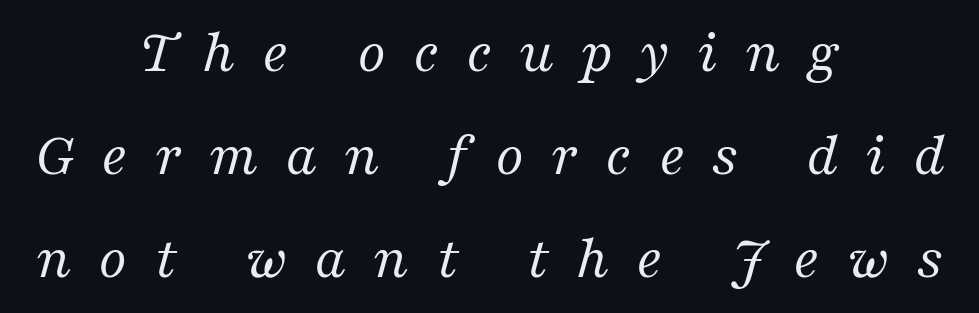
{"serif": "yes", "italic": "yes", "lean": "right", "slant_degrees": 16, "bold": "no", "weight": "regular", "width": "normal", "stroke_contrast": "medium", "x_height": "medium", "monospaced": "no", "underline": "no", "align": "center", "line_spacing": "normal", "line_spacing_ratio": 1.66, "letter_spacing": "wide", "letter_spacing_em": 0.43, "glyph_px": 62}
